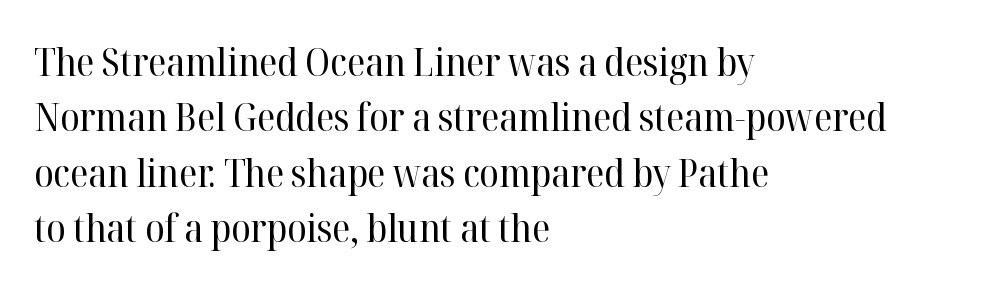
Q: Is the text bold? A: No.
Q: Is the text italic (slanted)? A: No, it is upright.
Q: Is the typeface a serif or a sans-serif typeface? A: Serif.
Q: Is the text underlined? A: No.
Q: How is the paragraph aligned? A: Left-aligned.
Q: Is the spacing between letters normal or unusually wide? A: Normal.
Q: Is the spacing between lines tight, normal or loose? A: Normal.
Q: Width (condensed, normal, or wide)? A: Normal.
Q: Stroke contrast? A: High.
Q: x-height? A: Medium.
Q: Monospaced? A: No.
